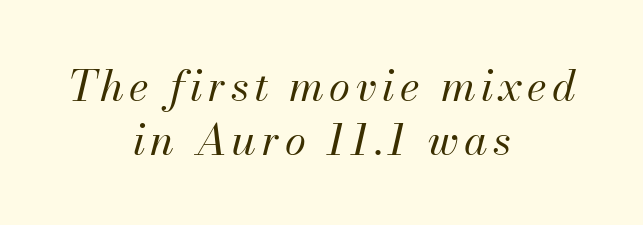
An italicized treatment has been applied to the whole sample. The gap between lines stays unmarked. Horizontal alignment here is central, giving a formal, balanced look. Notice how descenders clear the ascenders below comfortably — that's standard leading. The rendering uses natural spacing where letterforms have individual widths.
